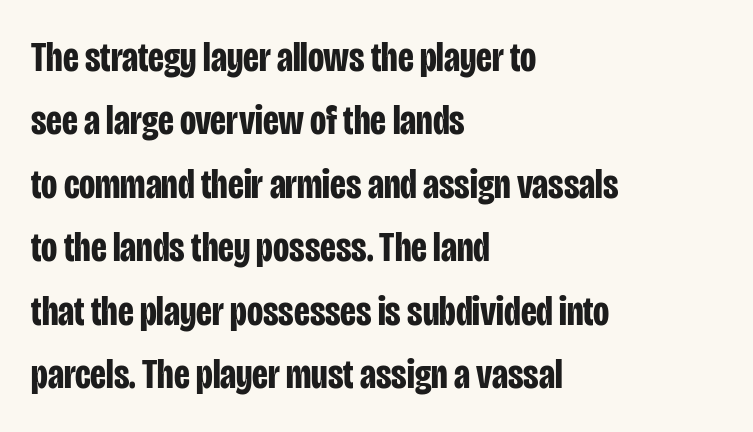
Q: Is the text bold? A: Yes.
Q: Is the text italic (slanted)? A: No, it is upright.
Q: Is the typeface a serif or a sans-serif typeface? A: Sans-serif.
Q: Is the text underlined? A: No.
Q: How is the paragraph aligned? A: Left-aligned.
Q: Is the spacing between letters normal or unusually wide? A: Normal.
Q: Is the spacing between lines tight, normal or loose? A: Normal.
Q: Width (condensed, normal, or wide)? A: Condensed.
Q: Stroke contrast? A: Low.
Q: x-height? A: Large.
Q: Monospaced? A: No.
